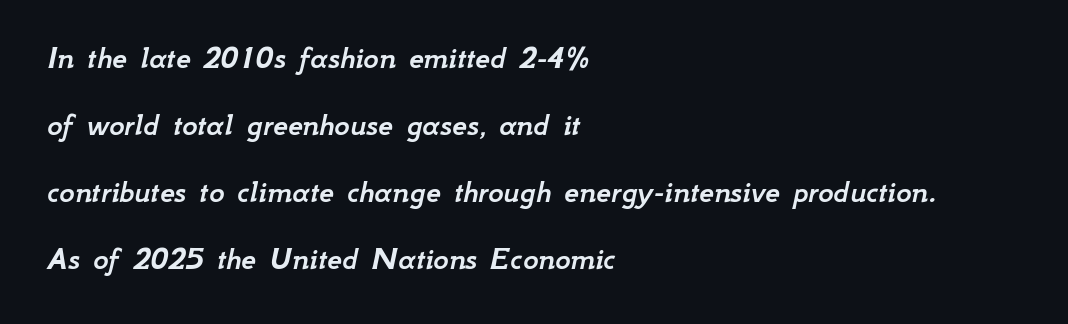
The line-height multiplier appears high, well above default. This rendering leaves character spacing at its baseline value. The text block is weighted toward the left margin, trailing off unevenly rightward. The lettering tilts uniformly, giving the passage an italic look. The letters advance in unequal steps, a hallmark of proportional type. The strip under each line holds only bare page.
